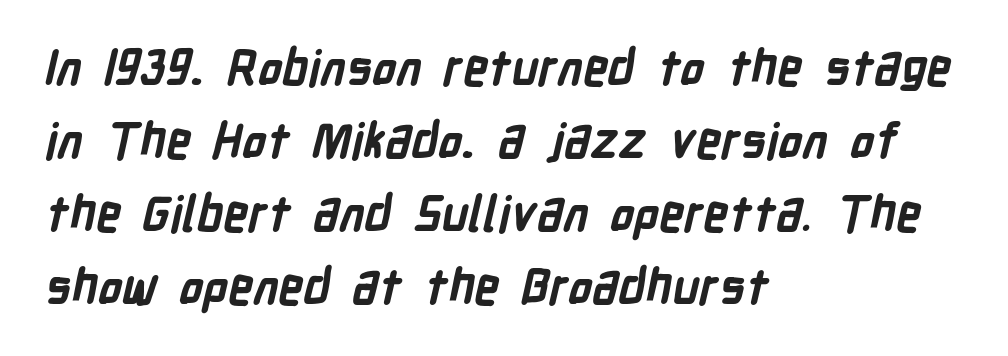
Q: Is the text bold? A: Yes.
Q: Is the typeface a serif or a sans-serif typeface? A: Sans-serif.
Q: Is the text underlined? A: No.
Q: How is the paragraph aligned? A: Left-aligned.
Q: Is the spacing between letters normal or unusually wide? A: Normal.
Q: Is the spacing between lines tight, normal or loose? A: Normal.
Q: Width (condensed, normal, or wide)? A: Condensed.
Q: Stroke contrast? A: Low.
Q: x-height? A: Medium.
Q: Monospaced? A: No.
